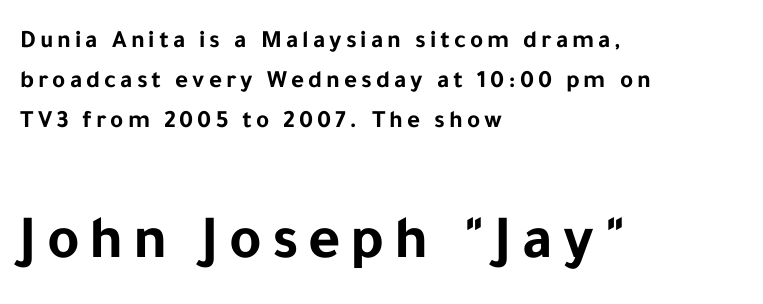
Q: Is the text bold? A: Yes.
Q: Is the text italic (slanted)? A: No, it is upright.
Q: Is the typeface a serif or a sans-serif typeface? A: Sans-serif.
Q: Is the text underlined? A: No.
Q: How is the paragraph aligned? A: Left-aligned.
Q: Is the spacing between lines tight, normal or loose? A: Normal.
Q: Which block of text is set in a larger size, the first (top) or the second (bottom)? A: The second (bottom) one.
Q: Width (condensed, normal, or wide)? A: Normal.
Q: Stroke contrast? A: Low.
Q: x-height? A: Medium.
Q: Monospaced? A: No.
